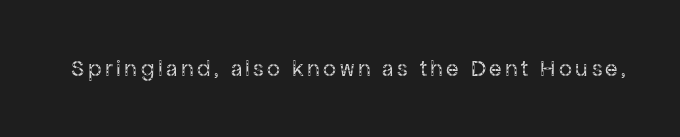
Honestly, there is no underline to notice here at all. This is roman type, the default non-slanted kind. Weight: not bold — regular or lighter.
